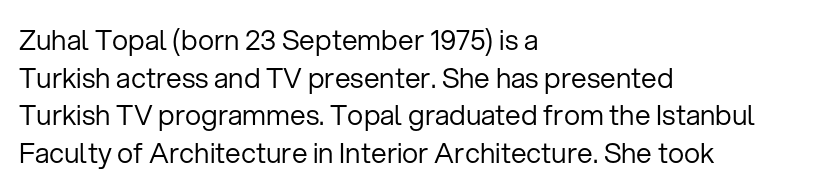
A typesetter would call this zero additional tracking. This rendering uses left alignment, leaving the right contour irregular. Proportional: the letters do not fall into vertical columns. Stems here are at most as thick as an everyday book face.
